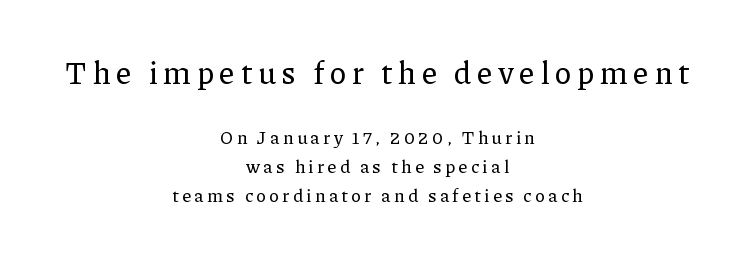
Classification — serif. Decoration check: the copy has no underline. Is this a fixed-width face? No — the glyphs have proportional, varying widths. Vertically, the passage feels balanced, rows spaced as you'd expect.
